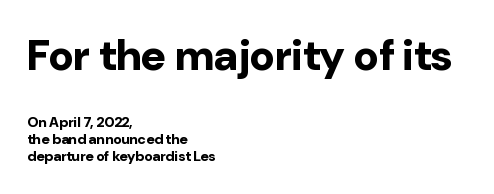
The image shows 43 px bold sans-serif type, upright; set left-aligned, line spacing 1.21x, normal letter spacing, not underlined; the first (top) block is 3.07x larger; low stroke contrast and a medium x-height.
